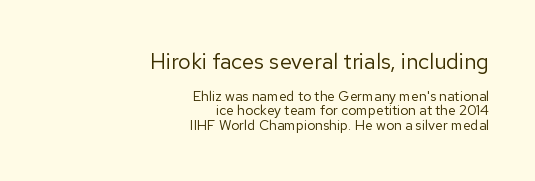
Q: Is the text bold? A: No.
Q: Is the text italic (slanted)? A: No, it is upright.
Q: Is the text underlined? A: No.
Q: How is the paragraph aligned? A: Right-aligned.
Q: Is the spacing between letters normal or unusually wide? A: Normal.
Q: Is the spacing between lines tight, normal or loose? A: Tight.
Q: Which block of text is set in a larger size, the first (top) or the second (bottom)? A: The first (top) one.
